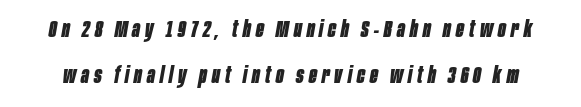
The space beneath each line is pristine and unruled. A great deal of white space separates one row of letters from the next. Heavy, bold letterforms. The letters are slanted; this is an italic face.
